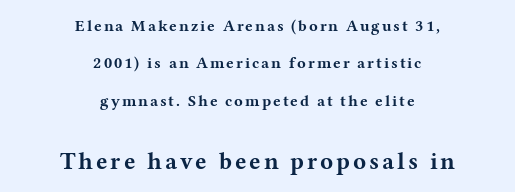
Characters remain perfectly vertical along every line. In CSS terms this would be text-align: center. Does the bottom block carry the larger type? Yes, it does. Each glyph is drawn with heavy, bold strokes. The area under the type is left untouched.
